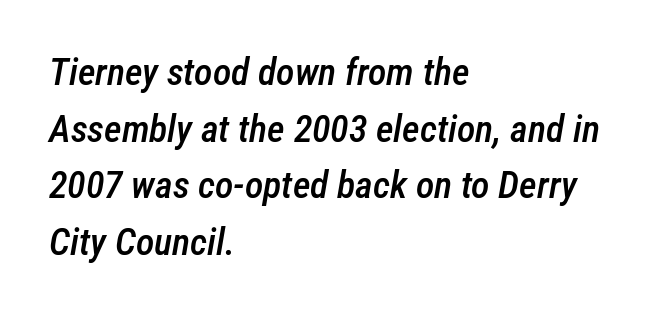
Descenders hang freely into open space. These lines keep a tight, regular rhythm from letter to letter. Typeset ragged right — the left edge is the straight one. The passage shown stacks its lines at a standard gap. You could not count columns in this text — the font is proportionally spaced. The passage shown leans; its letterforms are oblique.
